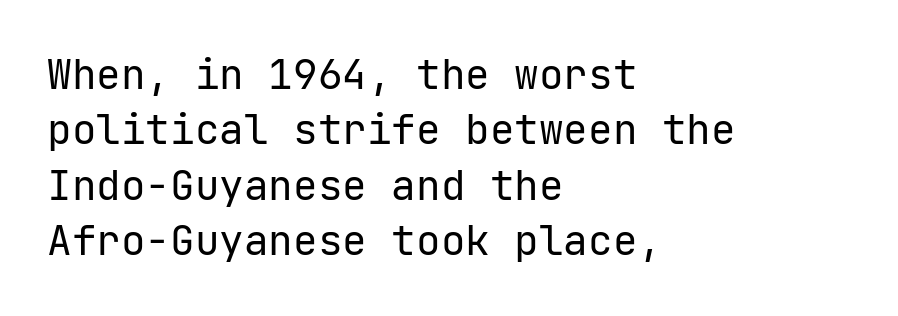
{"serif": "no", "italic": "no", "bold": "no", "weight": "regular", "width": "normal", "stroke_contrast": "low", "x_height": "medium", "underline": "no", "align": "left", "line_spacing": "normal", "line_spacing_ratio": 1.35, "letter_spacing": "normal", "letter_spacing_em": 0.0, "glyph_px": 41}
